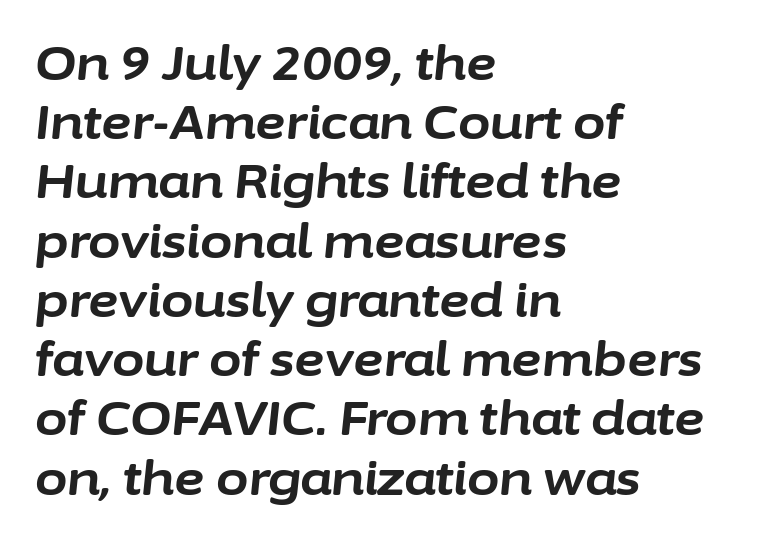
Letters rest on an invisible, unmarked baseline. A typesetter would mark this as italic. Chunky letters — that's bold for sure. Letter spacing: default. Note the varied advance widths — an 'i' is clearly narrower than an 'm'.
